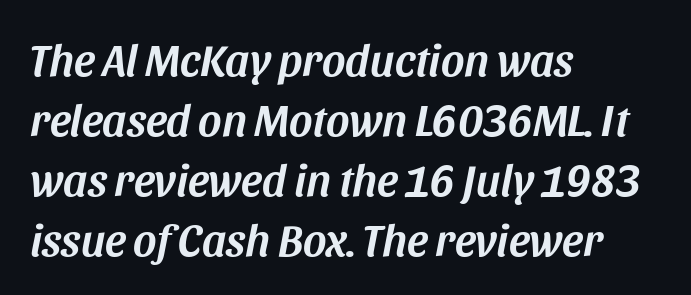
{"italic": "yes", "lean": "right", "slant_degrees": 11, "width": "normal", "stroke_contrast": "medium", "x_height": "large", "monospaced": "no", "underline": "no", "align": "left", "line_spacing": "normal", "line_spacing_ratio": 1.33, "letter_spacing": "normal", "letter_spacing_em": 0.0, "glyph_px": 45}
